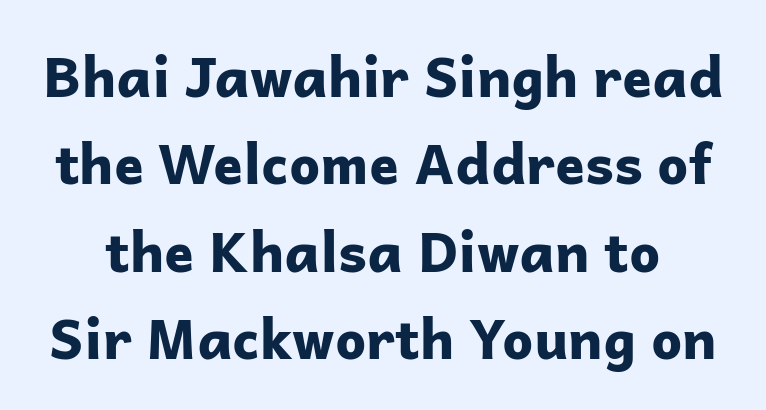
{"serif": "no", "italic": "no", "bold": "yes", "weight": "bold", "width": "normal", "stroke_contrast": "low", "x_height": "medium", "monospaced": "no", "underline": "no", "line_spacing": "normal", "line_spacing_ratio": 1.59, "letter_spacing": "normal", "letter_spacing_em": 0.0, "glyph_px": 55}
